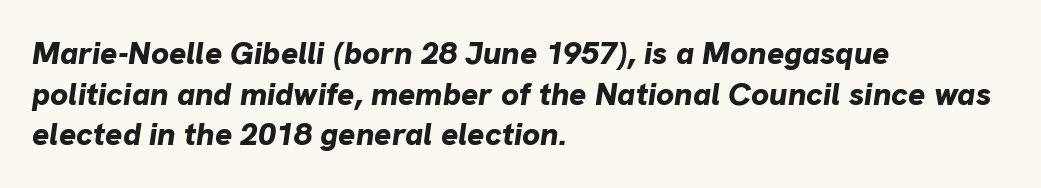
An italicized treatment has been applied to the whole sample. If you drew a ruler down the left edge, every line would touch it. Lines of text with bare space underneath. Spacing verdict: proportional, widths tailored to each character.
